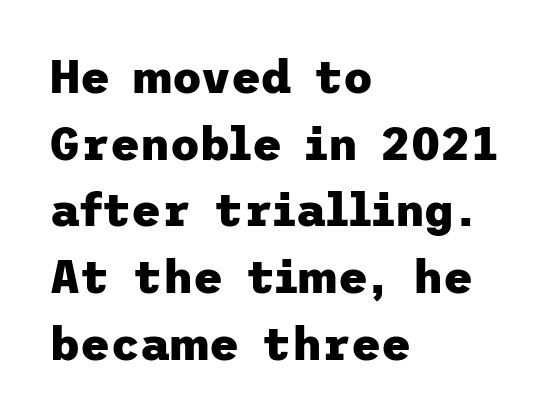
The image shows 46 px heavy sans-serif type, upright; set left-aligned, normal line spacing (1.45x), normal letter spacing, not underlined; low stroke contrast and a medium x-height.
